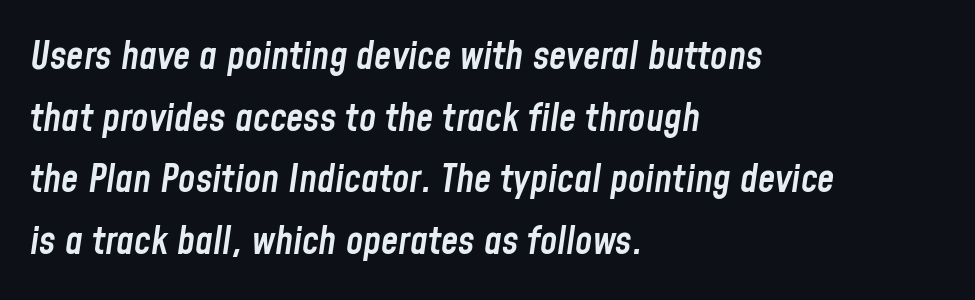
The image shows 39 px semibold, condensed type, italic (leaning right); set left-aligned, normal line spacing (1.58x), normal letter spacing, not underlined; low stroke contrast and a medium x-height.
